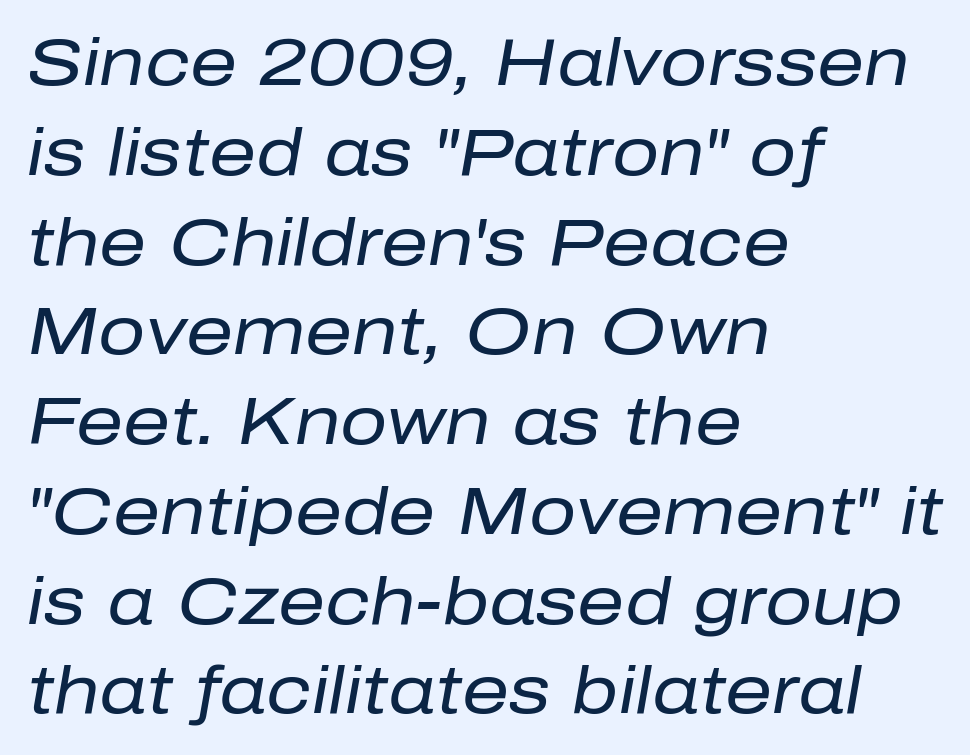
{"italic": "yes", "lean": "right", "slant_degrees": 10, "bold": "no", "weight": "regular", "width": "normal", "stroke_contrast": "low", "x_height": "medium", "monospaced": "no", "underline": "no", "align": "left", "line_spacing": "normal", "line_spacing_ratio": 1.36, "letter_spacing": "normal", "letter_spacing_em": 0.0, "glyph_px": 66}
